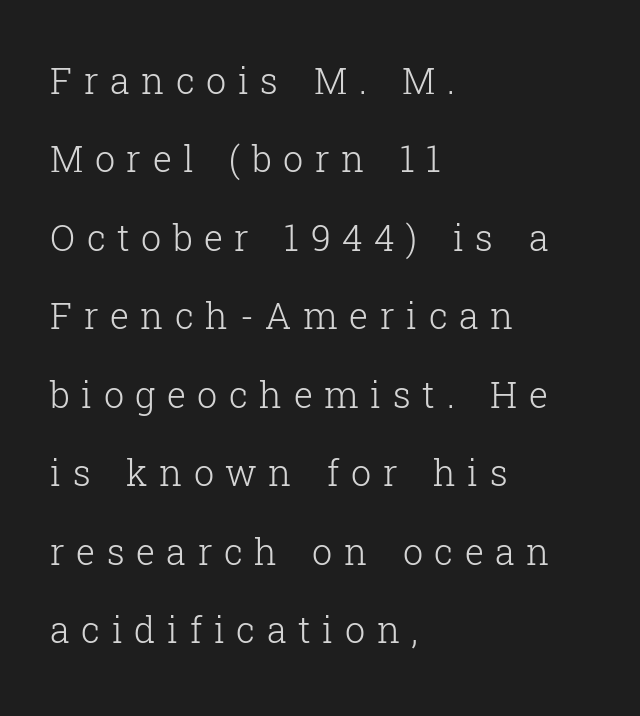
Are there feet on the stems? There are — it's a serif. The type is letterspaced generously, with wide tracking. This rendering features lettering with no underline. The face used here is proportionally spaced, like ordinary book or web type.
